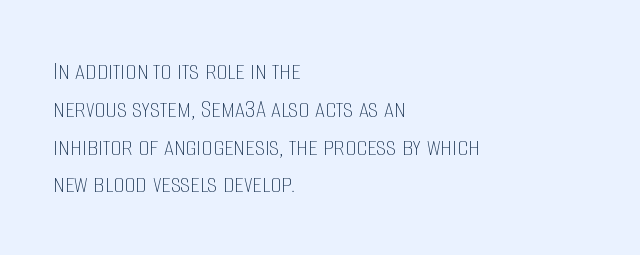
{"italic": "no", "bold": "no", "weight": "thin", "width": "condensed", "stroke_contrast": "low", "x_height": "large", "monospaced": "no", "underline": "no", "align": "left", "line_spacing": "normal", "line_spacing_ratio": 1.35, "letter_spacing": "normal", "letter_spacing_em": 0.0, "glyph_px": 28}
